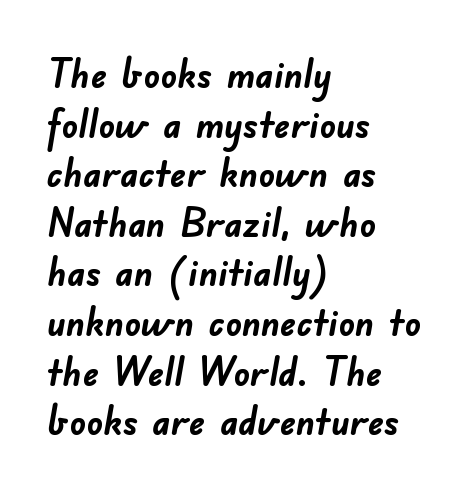
Default kerning and tracking; the words read as compact shapes. Descenders are the only things crossing below the line. Does the type have serifs? No, each stem ends abruptly. These words are printed bold, with thick strokes throughout.
